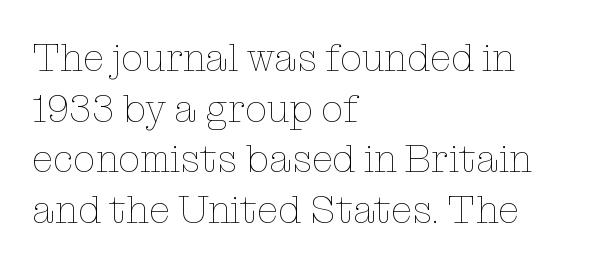
Varying glyph widths throughout — classic text-font behaviour. These glyphs show unthickened strokes, regular width or finer. The letters sit at their default tracking, neither squeezed nor spread. The zone under the glyphs is completely vacant. A typesetter would call this leading conventional body-copy spacing.
